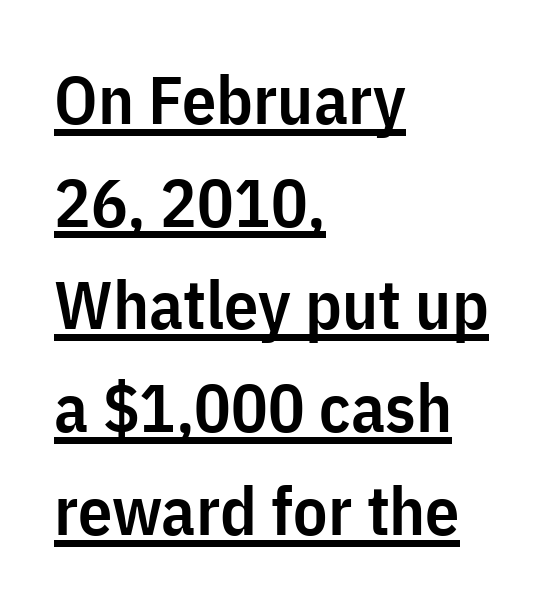
Q: Is the text bold? A: Semi-bold.
Q: Is the text italic (slanted)? A: No, it is upright.
Q: Is the typeface a serif or a sans-serif typeface? A: Sans-serif.
Q: Is the text underlined? A: Yes.
Q: How is the paragraph aligned? A: Left-aligned.
Q: Is the spacing between letters normal or unusually wide? A: Normal.
Q: Is the spacing between lines tight, normal or loose? A: Normal.
Q: Width (condensed, normal, or wide)? A: Condensed.
Q: Stroke contrast? A: Low.
Q: x-height? A: Medium.
Q: Monospaced? A: No.
